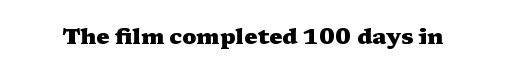
{"italic": "no", "bold": "yes", "underline": "no", "letter_spacing": "normal", "letter_spacing_em": 0.0, "glyph_px": 22}
